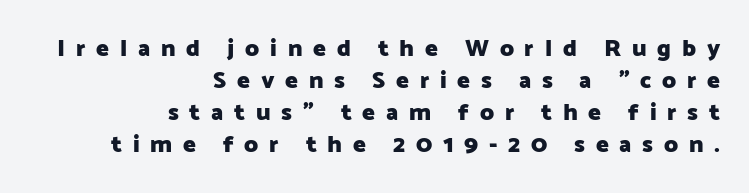
The image shows 24 px bold type, upright; set right-aligned, normal line spacing (1.33x), unusually wide letter spacing (+0.45 em), not underlined.
